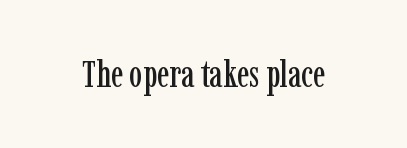
The image shows 37 px condensed serif type, upright; set normal letter spacing, not underlined; low stroke contrast and a medium x-height.
